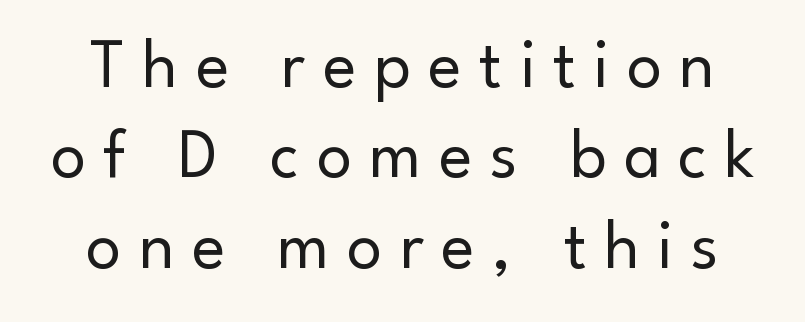
The image shows 70 px regular-weight sans-serif type, upright; set normal line spacing (1.29x), unusually wide letter spacing (+0.25 em), not underlined; low stroke contrast and a small x-height.
